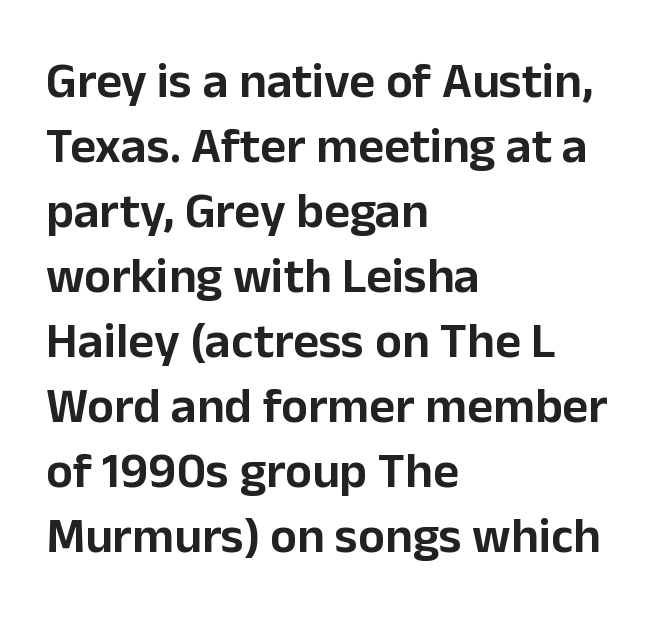
Q: Is the text italic (slanted)? A: No, it is upright.
Q: Is the typeface a serif or a sans-serif typeface? A: Sans-serif.
Q: Is the text underlined? A: No.
Q: How is the paragraph aligned? A: Left-aligned.
Q: Is the spacing between letters normal or unusually wide? A: Normal.
Q: Is the spacing between lines tight, normal or loose? A: Normal.
Q: Width (condensed, normal, or wide)? A: Normal.
Q: Stroke contrast? A: Low.
Q: x-height? A: Medium.
Q: Monospaced? A: No.
